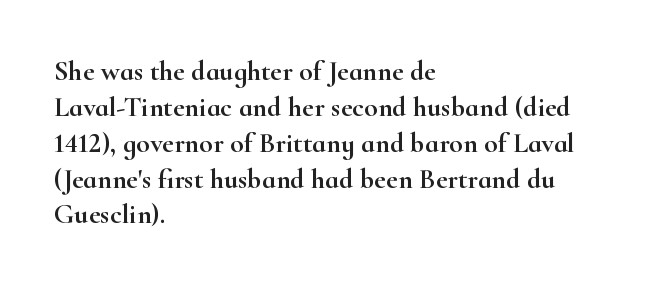
{"serif": "yes", "italic": "no", "width": "wide", "stroke_contrast": "high", "x_height": "small", "monospaced": "no", "underline": "no", "align": "left", "line_spacing": "normal", "line_spacing_ratio": 1.28, "letter_spacing": "normal", "letter_spacing_em": 0.0, "glyph_px": 28}
